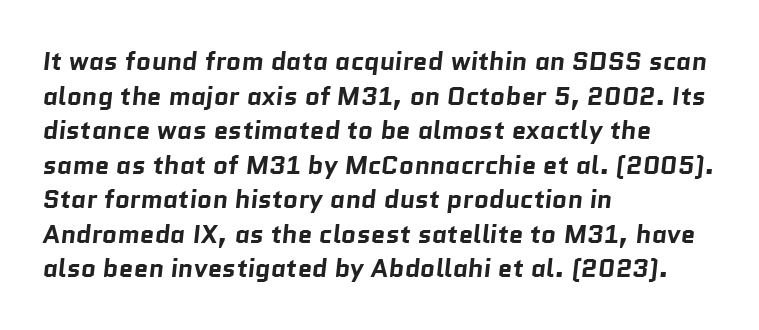
A dark, heavy texture on the line: the type is bold. The paragraph has a hard left edge and a soft right edge. Underline: absent. In terms of leading, this rendering sits right in the middle. In terms of letterspacing, this is plain default setting.
